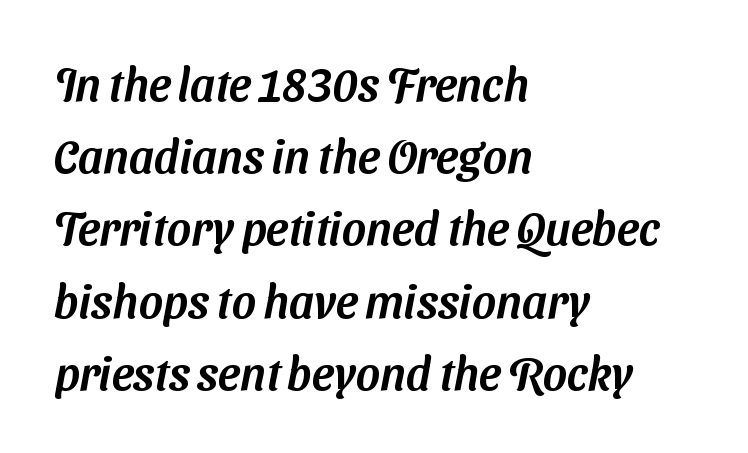
Standard letterfit; no display-style spreading of the glyphs. Note: no serifs on the glyphs. Every row of glyphs begins at an identical x-position on the left. A bare baseline throughout the passage. In terms of leading, this rendering sits right in the middle.
